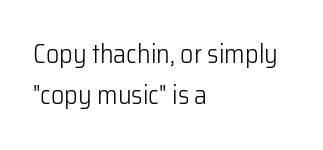
The image shows 26 px text type, upright; set left-aligned, normal line spacing (1.59x), normal letter spacing, not underlined.
